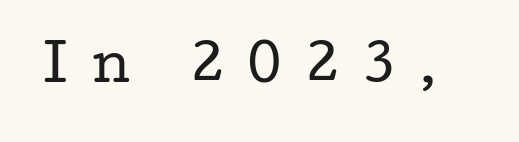
Q: Is the text bold? A: No.
Q: Is the text italic (slanted)? A: No, it is upright.
Q: Is the typeface a serif or a sans-serif typeface? A: Serif.
Q: Is the text underlined? A: No.
Q: Is the spacing between letters normal or unusually wide? A: Unusually wide.
Q: Width (condensed, normal, or wide)? A: Wide.
Q: Stroke contrast? A: Low.
Q: x-height? A: Medium.
Q: Monospaced? A: No.
